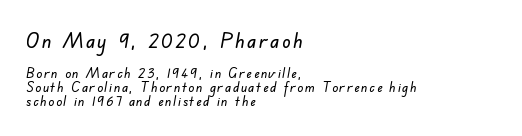
This rendering uses left alignment, leaving the right contour irregular. Has an underline been added? It has not. Is there much room between lines? No — they nearly touch. Type size steps down from the first block to the second.
